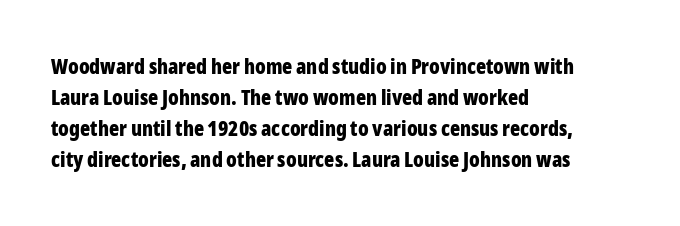
These lines keep a tight, regular rhythm from letter to letter. The typesetting leans heavy: a genuine bold. Line beginnings align vertically; line endings do not. If you drew a line through each stem, it would be perfectly vertical. Letters rest on an invisible, unmarked baseline.
